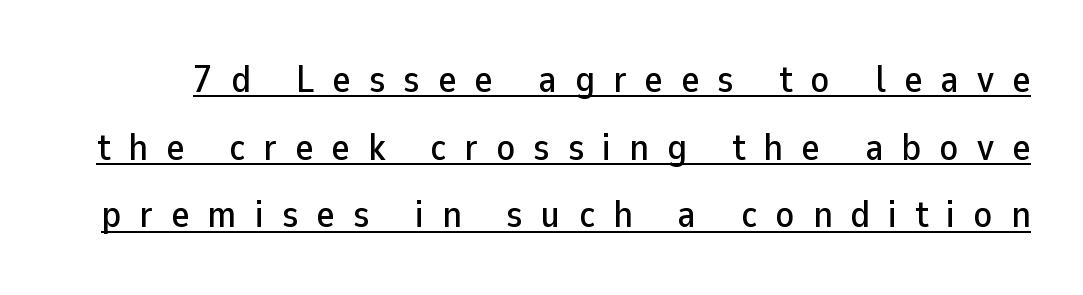
Each letter's strokes conclude bluntly, with no projecting serifs. The passage shown has open, widely tracked lettering throughout. Compared with undecorated copy, this sample adds a rule below the words. The font's upright variant was chosen for this text. Think of a printed novel: that variable character pitch is what you see here.
